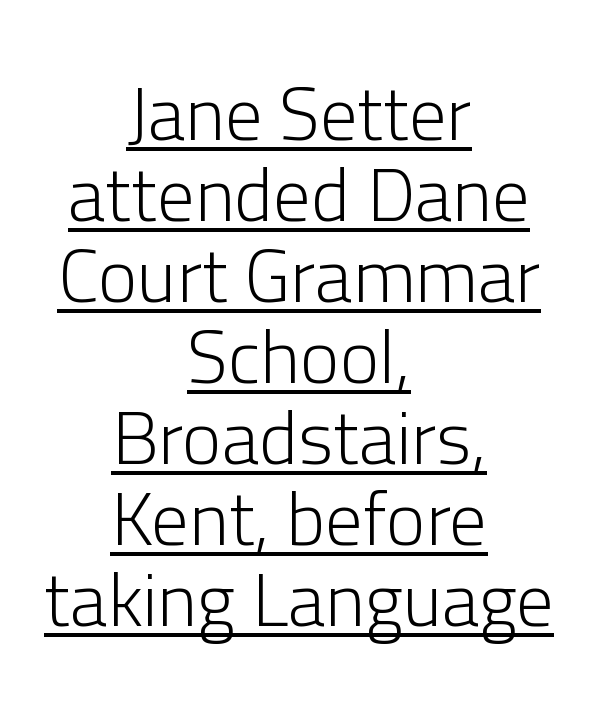
Q: Is the text bold? A: No.
Q: Is the text italic (slanted)? A: No, it is upright.
Q: Is the typeface a serif or a sans-serif typeface? A: Sans-serif.
Q: Is the text underlined? A: Yes.
Q: How is the paragraph aligned? A: Centered.
Q: Is the spacing between letters normal or unusually wide? A: Normal.
Q: Is the spacing between lines tight, normal or loose? A: Tight.
Q: Width (condensed, normal, or wide)? A: Normal.
Q: Stroke contrast? A: Low.
Q: x-height? A: Medium.
Q: Monospaced? A: No.
